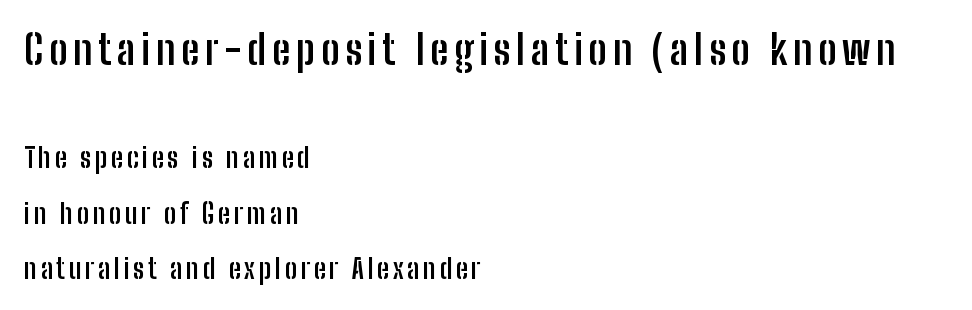
{"serif": "no", "italic": "no", "bold": "yes", "weight": "semibold", "width": "condensed", "stroke_contrast": "low", "x_height": "medium", "monospaced": "no", "underline": "no", "align": "left", "line_spacing": "loose", "line_spacing_ratio": 2.06, "larger_block": "first", "size_ratio": 1.52, "glyph_px": 41}
